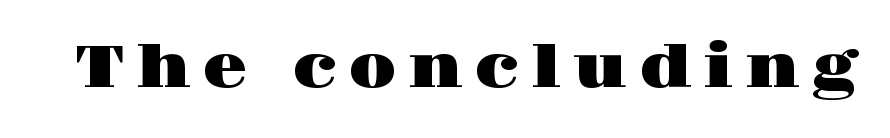
Honestly, the letter spacing is so wide it's the main thing you notice. Notice how the stems are strictly vertical — no italics here. Typographically, this falls in the serif category. The words here are not underlined. Is this a fixed-width face? No — the glyphs have proportional, varying widths.
